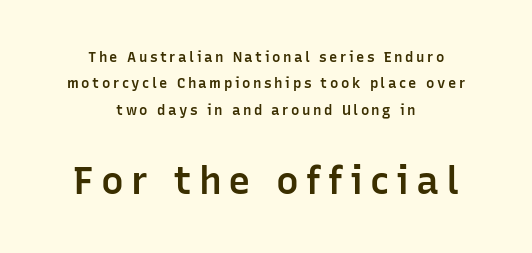
The image shows 38 px semibold sans-serif type, upright; set centered, line spacing 1.88x, not underlined; the second (bottom) block is 2.71x larger; low stroke contrast and a medium x-height.
